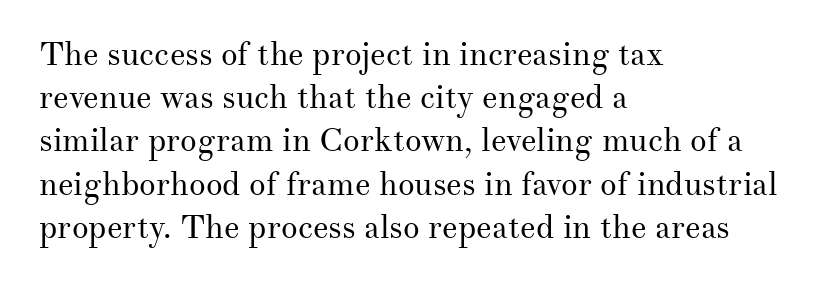
{"serif": "yes", "italic": "no", "bold": "no", "weight": "regular", "width": "normal", "stroke_contrast": "medium", "x_height": "small", "monospaced": "no", "underline": "no", "align": "left", "line_spacing": "normal", "line_spacing_ratio": 1.31, "letter_spacing": "normal", "letter_spacing_em": 0.0, "glyph_px": 33}
